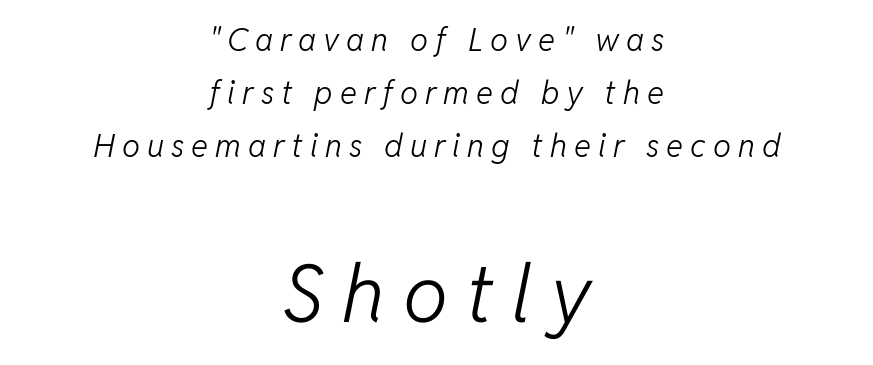
Q: Is the text bold? A: No.
Q: Is the text italic (slanted)? A: Yes, it leans right by about 11 degrees.
Q: Is the text underlined? A: No.
Q: How is the paragraph aligned? A: Centered.
Q: Is the spacing between letters normal or unusually wide? A: Unusually wide.
Q: Is the spacing between lines tight, normal or loose? A: Normal.
Q: Which block of text is set in a larger size, the first (top) or the second (bottom)? A: The second (bottom) one.
Q: Width (condensed, normal, or wide)? A: Normal.
Q: Stroke contrast? A: Low.
Q: x-height? A: Medium.
Q: Monospaced? A: No.
